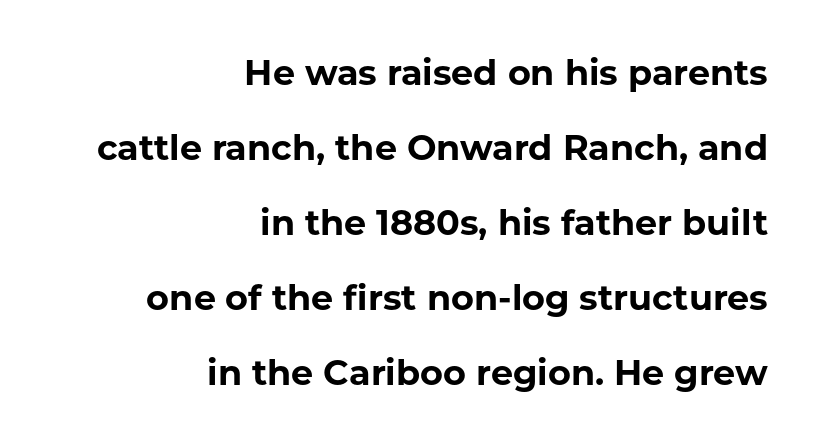
The image shows 35 px bold sans-serif type, upright; set right-aligned, loose line spacing (2.14x), normal letter spacing, not underlined; low stroke contrast and a medium x-height.
